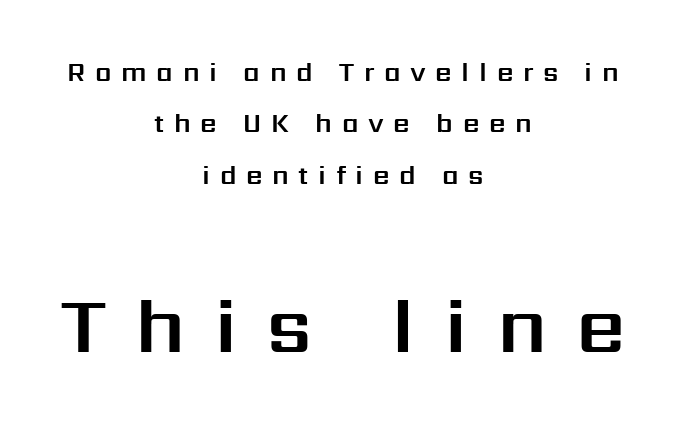
The image shows 78 px sans-serif type, upright; set centered, loose line spacing (1.98x), unusually wide letter spacing (+0.37 em), not underlined; the second (bottom) block is 3.0x larger; medium stroke contrast and a medium x-height.
